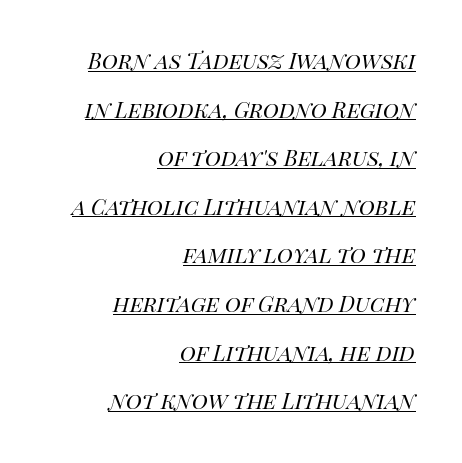
{"italic": "yes", "lean": "right", "slant_degrees": 14, "bold": "no", "underline": "yes", "align": "right", "line_spacing_ratio": 1.8, "letter_spacing": "normal", "letter_spacing_em": 0.0, "glyph_px": 27}
